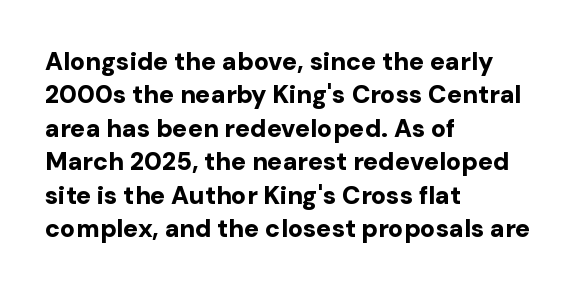
The image shows 25 px bold type, upright; set left-aligned, normal line spacing (1.34x), normal letter spacing, not underlined.
